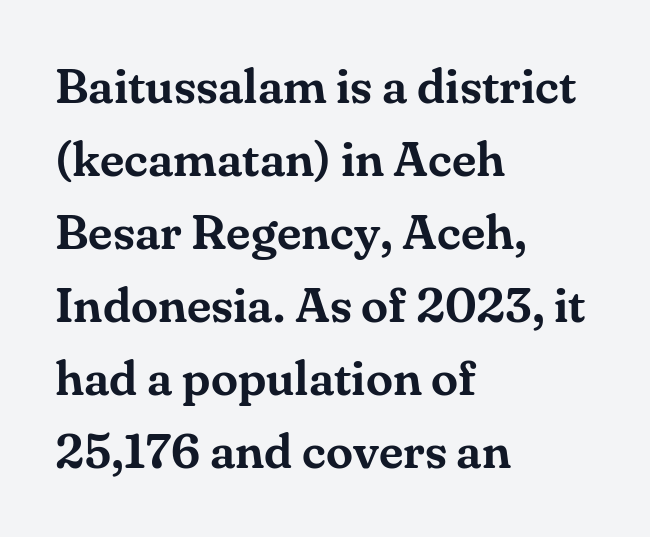
These lines are set flush left with a ragged right edge. Tracking here is standard; glyphs follow each other at the usual distance. Classification — serif. Posture: straight, roman, zero tilt.
